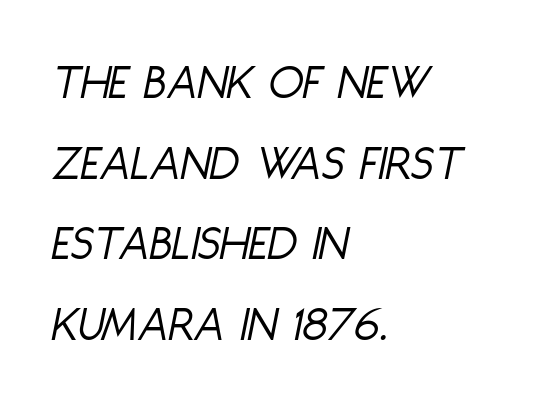
Does the copy run flush right? No — it runs flush left. Normally led — the rows are evenly, conventionally spaced. You could not count columns in this text — the font is proportionally spaced. You could call the tracking neutral — neither tight nor loose. This sample uses an oblique cut, with every glyph tilted off the vertical.
